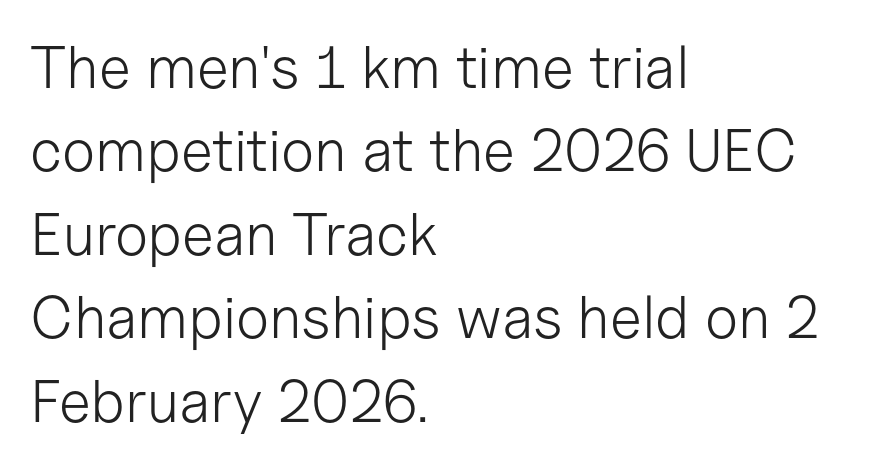
The strip under each line holds only bare page. Unbolded letterforms with no extra heft. The type is set solid horizontally, with unmodified tracking. This rendering uses left alignment, leaving the right contour irregular. The designer left line spacing at the default.
